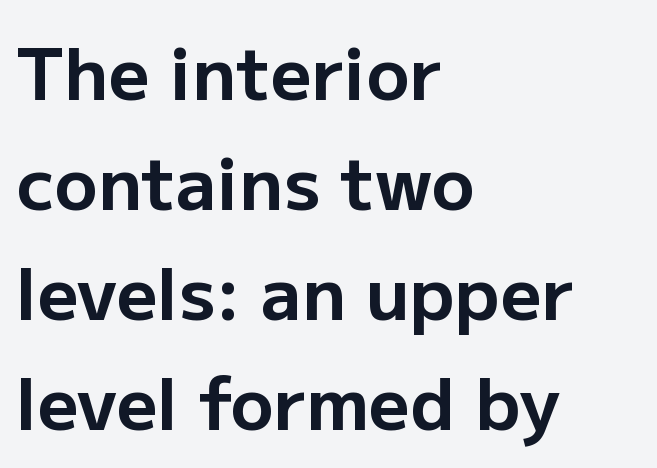
{"serif": "no", "italic": "no", "bold": "yes", "weight": "bold", "width": "normal", "stroke_contrast": "low", "x_height": "medium", "monospaced": "no", "underline": "no", "align": "left", "line_spacing": "normal", "line_spacing_ratio": 1.53, "letter_spacing": "normal", "letter_spacing_em": 0.0, "glyph_px": 72}
